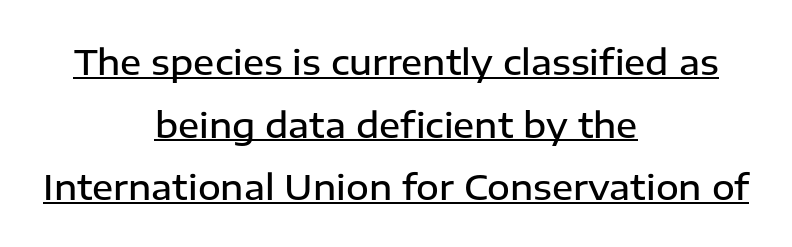
Q: Is the text bold? A: Semi-bold.
Q: Is the text italic (slanted)? A: No, it is upright.
Q: Is the typeface a serif or a sans-serif typeface? A: Sans-serif.
Q: Is the text underlined? A: Yes.
Q: How is the paragraph aligned? A: Centered.
Q: Is the spacing between letters normal or unusually wide? A: Normal.
Q: Width (condensed, normal, or wide)? A: Normal.
Q: Stroke contrast? A: Low.
Q: x-height? A: Medium.
Q: Monospaced? A: No.
